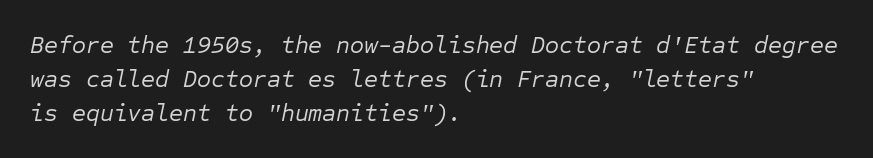
Q: Is the text bold? A: No.
Q: Is the text italic (slanted)? A: Yes, it leans right by about 12 degrees.
Q: Is the text underlined? A: No.
Q: How is the paragraph aligned? A: Left-aligned.
Q: Is the spacing between letters normal or unusually wide? A: Normal.
Q: Is the spacing between lines tight, normal or loose? A: Normal.
